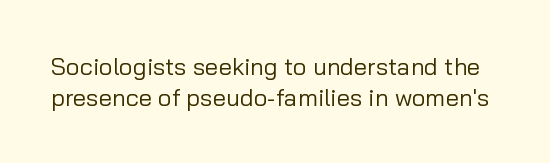
The image shows 24 px text type, upright; set normal line spacing (1.28x), normal letter spacing, not underlined.
